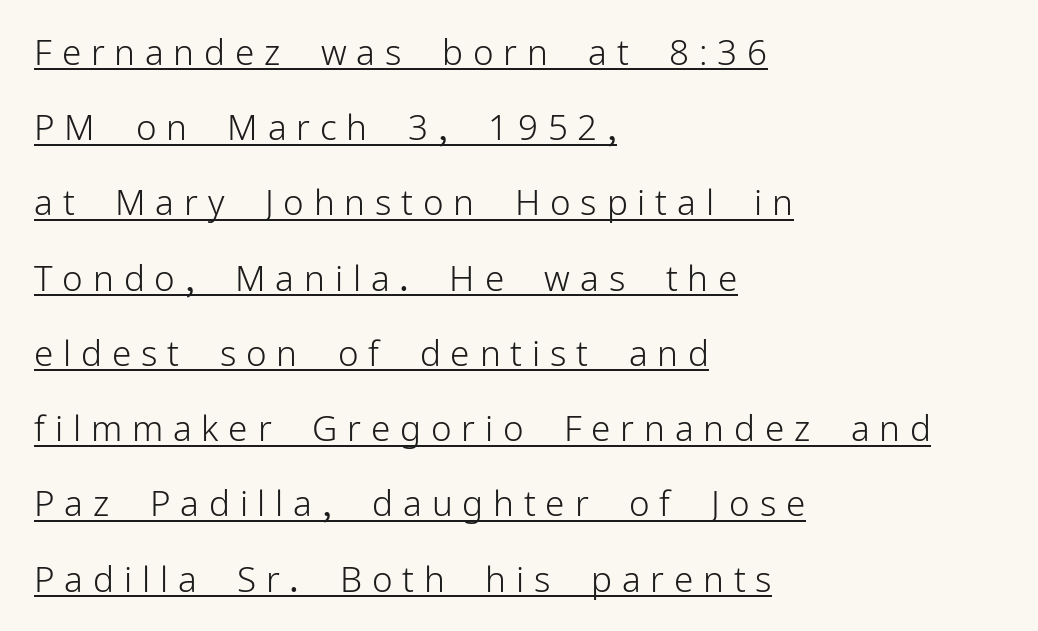
The image shows 35 px light sans-serif type, upright; set left-aligned, loose line spacing (2.15x), unusually wide letter spacing (+0.28 em), underlined; low stroke contrast and a medium x-height.
